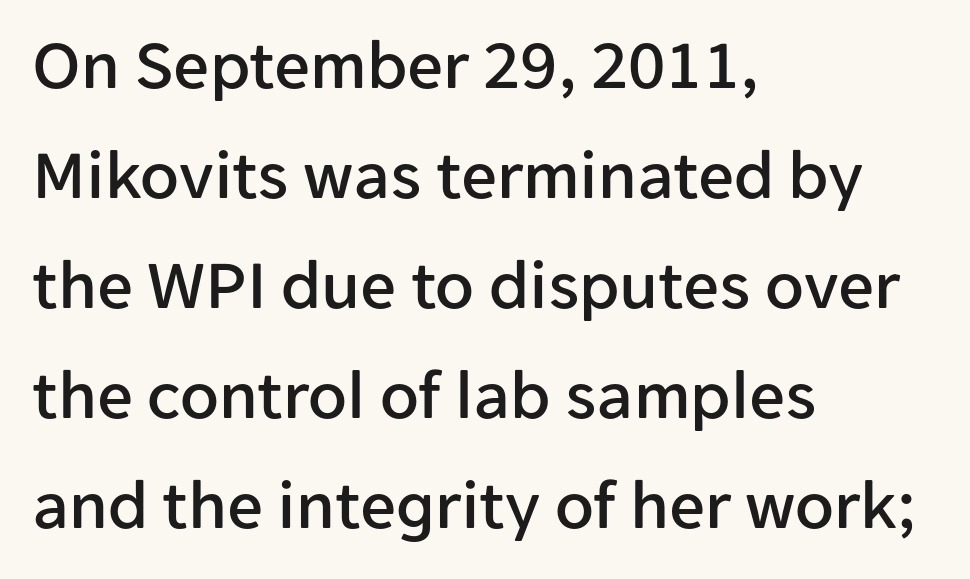
The image shows 71 px sans-serif type, upright; set left-aligned, normal line spacing (1.55x), normal letter spacing, not underlined; low stroke contrast and a medium x-height.
